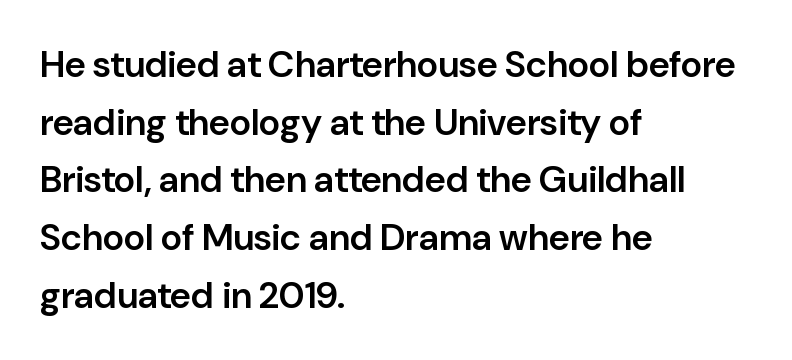
Q: Is the text bold? A: Semi-bold.
Q: Is the text italic (slanted)? A: No, it is upright.
Q: Is the typeface a serif or a sans-serif typeface? A: Sans-serif.
Q: Is the text underlined? A: No.
Q: How is the paragraph aligned? A: Left-aligned.
Q: Is the spacing between letters normal or unusually wide? A: Normal.
Q: Is the spacing between lines tight, normal or loose? A: Normal.
Q: Width (condensed, normal, or wide)? A: Normal.
Q: Stroke contrast? A: Low.
Q: x-height? A: Medium.
Q: Monospaced? A: No.
